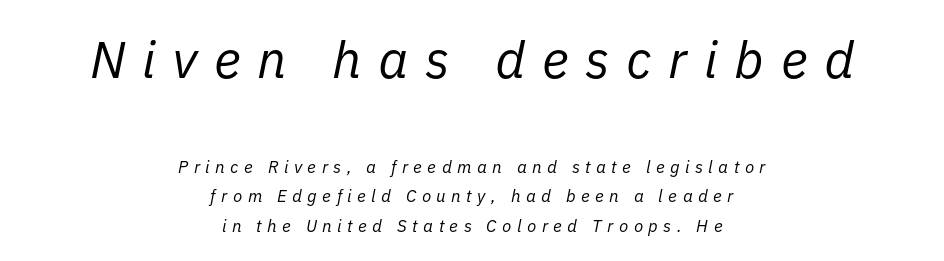
Reading top to bottom, the characters get smaller at the block break. The type is letterspaced generously, with wide tracking. The face used here is proportionally spaced, like ordinary book or web type. Is the block centered? Yes — each line is placed symmetrically about the middle.
